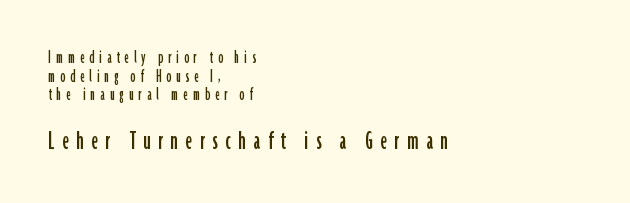
{"serif": "no", "italic": "no", "width": "condensed", "stroke_contrast": "low", "x_height": "medium", "monospaced": "no", "underline": "no", "align": "left", "line_spacing": "tight", "line_spacing_ratio": 0.98, "letter_spacing": "wide", "letter_spacing_em": 0.26, "larger_block": "second", "size_ratio": 1.53, "glyph_px": 29}
